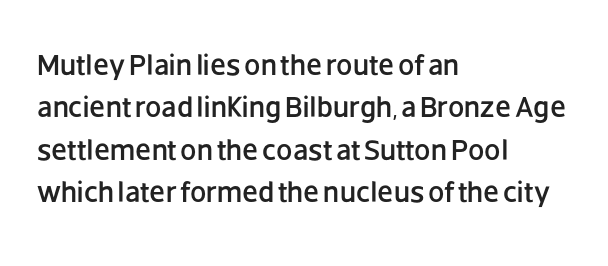
Q: Is the text italic (slanted)? A: No, it is upright.
Q: Is the typeface a serif or a sans-serif typeface? A: Sans-serif.
Q: Is the text underlined? A: No.
Q: How is the paragraph aligned? A: Left-aligned.
Q: Is the spacing between letters normal or unusually wide? A: Normal.
Q: Is the spacing between lines tight, normal or loose? A: Normal.
Q: Width (condensed, normal, or wide)? A: Normal.
Q: Stroke contrast? A: Low.
Q: x-height? A: Large.
Q: Monospaced? A: No.
